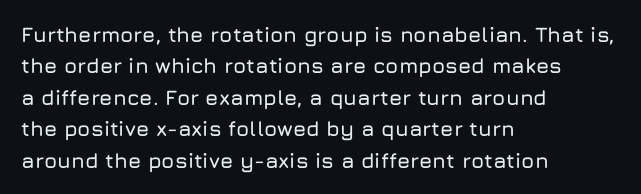
{"italic": "no", "underline": "no", "align": "left", "line_spacing": "normal", "line_spacing_ratio": 1.5, "letter_spacing": "normal", "letter_spacing_em": 0.0, "glyph_px": 21}
